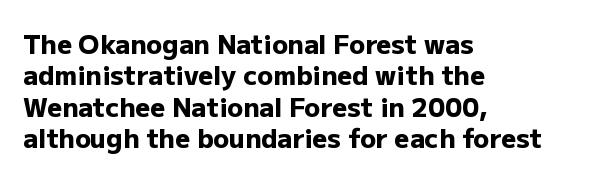
Q: Is the text bold? A: Yes.
Q: Is the text italic (slanted)? A: No, it is upright.
Q: Is the text underlined? A: No.
Q: How is the paragraph aligned? A: Left-aligned.
Q: Is the spacing between letters normal or unusually wide? A: Normal.
